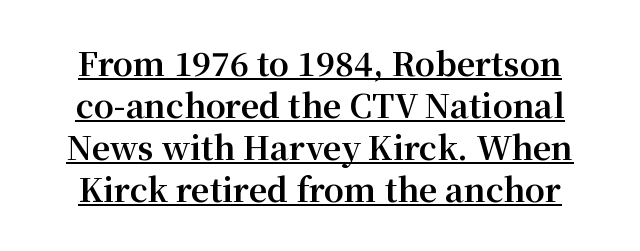
The image shows 32 px bold serif type, upright; set normal line spacing (1.31x), normal letter spacing, underlined; medium stroke contrast and a medium x-height.
